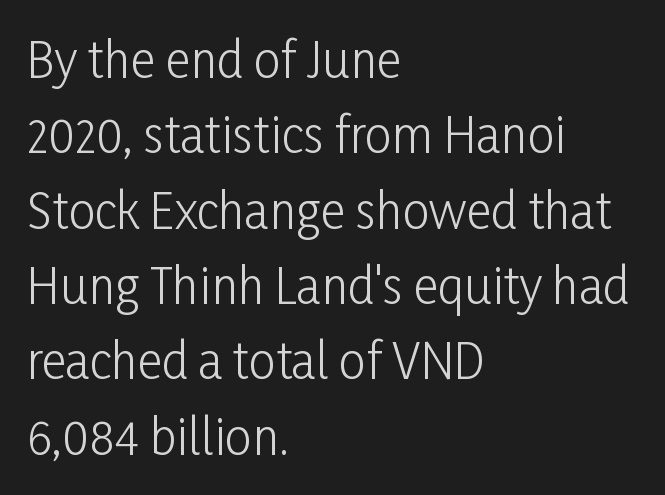
The image shows 48 px light, condensed sans-serif type, upright; set left-aligned, normal line spacing (1.57x), normal letter spacing, not underlined; low stroke contrast and a medium x-height.
